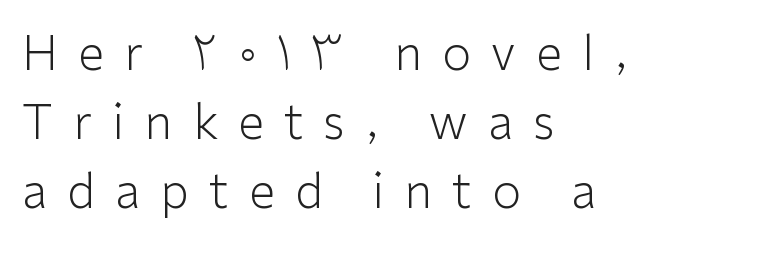
The image shows 47 px light sans-serif type, upright; set left-aligned, normal line spacing (1.47x), unusually wide letter spacing (+0.43 em), not underlined; low stroke contrast and a medium x-height.
